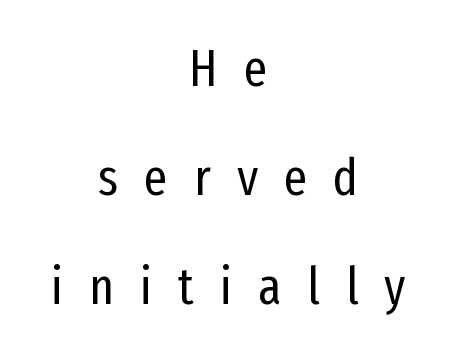
Q: Is the text bold? A: No.
Q: Is the text italic (slanted)? A: No, it is upright.
Q: Is the typeface a serif or a sans-serif typeface? A: Sans-serif.
Q: Is the text underlined? A: No.
Q: How is the paragraph aligned? A: Centered.
Q: Is the spacing between letters normal or unusually wide? A: Unusually wide.
Q: Is the spacing between lines tight, normal or loose? A: Loose.
Q: Width (condensed, normal, or wide)? A: Condensed.
Q: Stroke contrast? A: Low.
Q: x-height? A: Medium.
Q: Monospaced? A: No.
